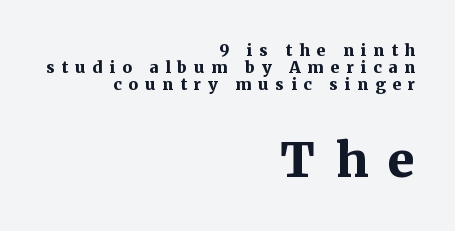
The image shows 48 px bold serif type, upright; set right-aligned, tight line spacing (1.05x), unusually wide letter spacing (+0.43 em), not underlined; the second (bottom) block is 3.0x larger; medium stroke contrast and a medium x-height.
